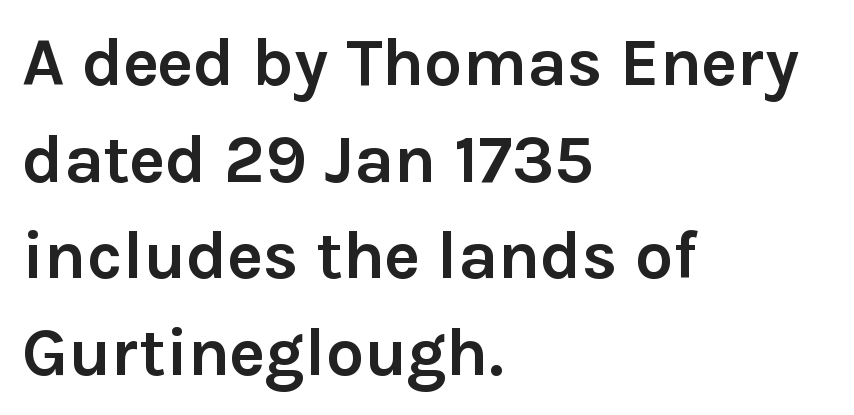
{"serif": "no", "italic": "no", "bold": "yes", "weight": "semibold", "width": "normal", "x_height": "medium", "monospaced": "no", "underline": "no", "align": "left", "line_spacing": "normal", "line_spacing_ratio": 1.42, "letter_spacing": "normal", "letter_spacing_em": 0.0, "glyph_px": 68}
